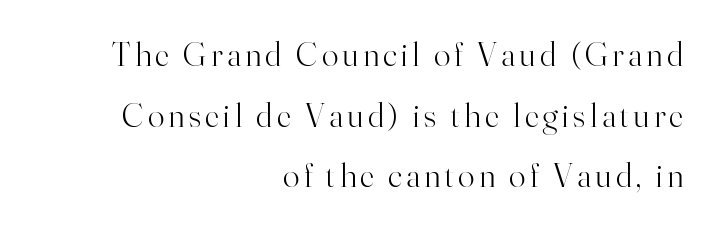
Any mark beneath the type? The region is blank. The characters display serif detailing at their extremities. Varying glyph widths throughout — classic text-font behaviour. The rendering anchors every line to the right-hand side. It's the straight-up-and-down kind of type.
